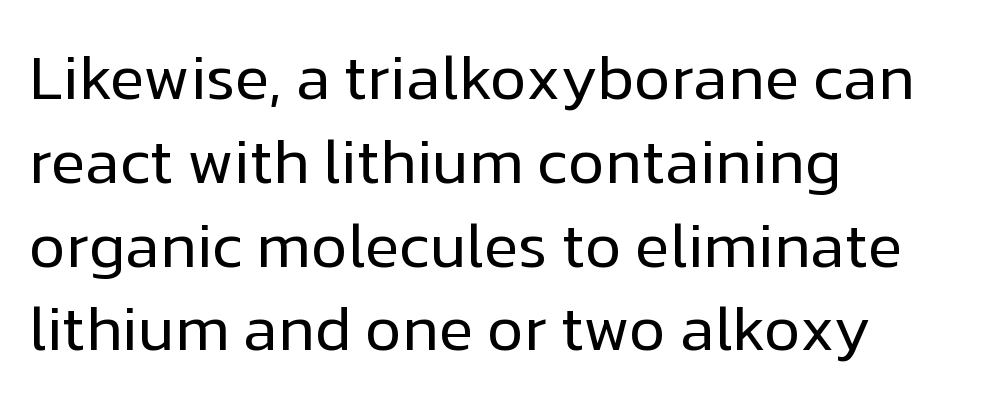
{"serif": "no", "italic": "no", "bold": "no", "weight": "regular", "width": "normal", "stroke_contrast": "low", "x_height": "medium", "monospaced": "no", "underline": "no", "align": "left", "line_spacing": "normal", "line_spacing_ratio": 1.33, "letter_spacing": "normal", "letter_spacing_em": 0.0, "glyph_px": 63}
